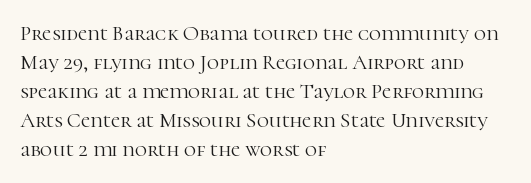
Letters rest on an invisible, unmarked baseline. Heaviness? Minimal to ordinary, like unemphasized prose. The rendering anchors every line to the left-hand side. The line-height multiplier appears to be the usual default.
